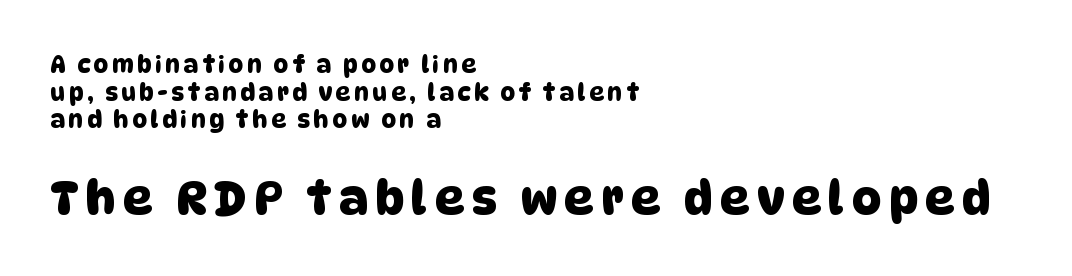
{"serif": "no", "width": "normal", "stroke_contrast": "low", "x_height": "large", "monospaced": "no", "underline": "no", "align": "left", "line_spacing_ratio": 1.2, "larger_block": "second", "size_ratio": 2.0, "glyph_px": 46}
